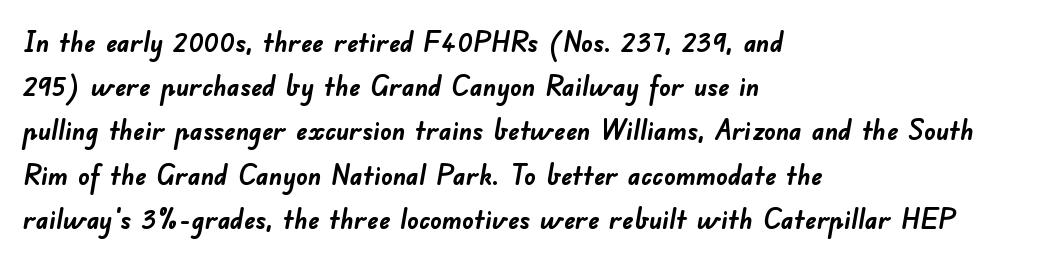
{"serif": "no", "bold": "yes", "weight": "semibold", "width": "normal", "stroke_contrast": "low", "x_height": "small", "monospaced": "no", "underline": "no", "align": "left", "line_spacing": "normal", "line_spacing_ratio": 1.58, "letter_spacing": "normal", "letter_spacing_em": 0.0, "glyph_px": 28}
